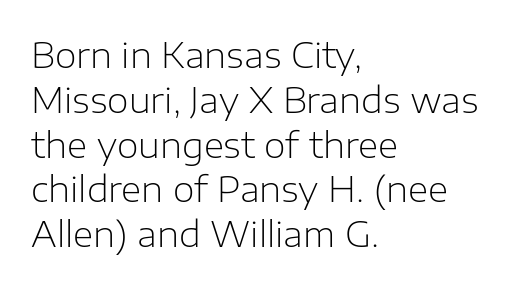
Honestly, there is no underline to notice here at all. This reads as an unemphasized weight, regular at the heaviest. Quick note: not italic, upright. A typesetter would call this proportional, since set widths differ per character.
